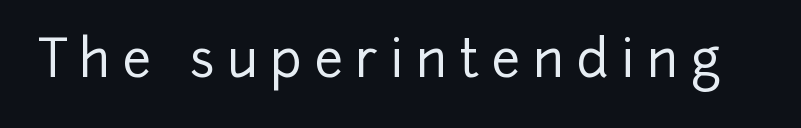
The image shows 51 px sans-serif type, upright; set unusually wide letter spacing (+0.24 em), not underlined; low stroke contrast and a medium x-height.
